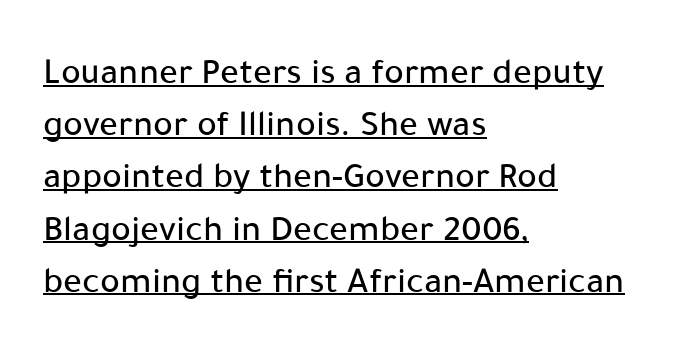
Underlining? Definitely there. Does the copy run flush right? No — it runs flush left. Here the designer chose a conventional face with non-uniform glyph widths. The letters carry no serifs — their stems end cleanly without finishing strokes.
